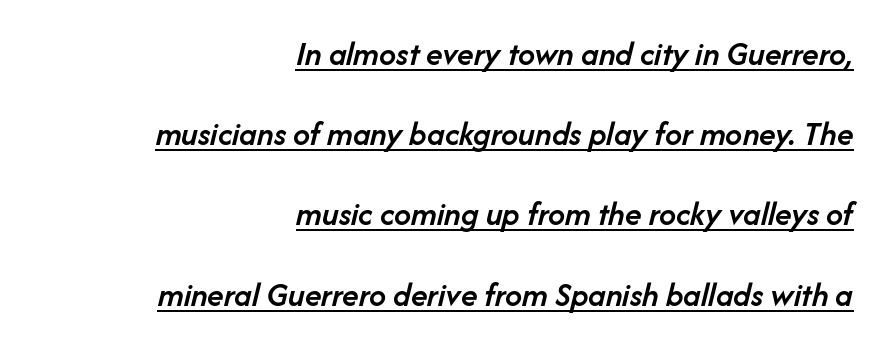
{"italic": "yes", "lean": "right", "slant_degrees": 14, "bold": "semi", "weight": "semibold", "width": "normal", "stroke_contrast": "low", "x_height": "medium", "monospaced": "no", "underline": "yes", "align": "right", "line_spacing": "loose", "line_spacing_ratio": 2.36, "letter_spacing": "normal", "letter_spacing_em": 0.0, "glyph_px": 34}
